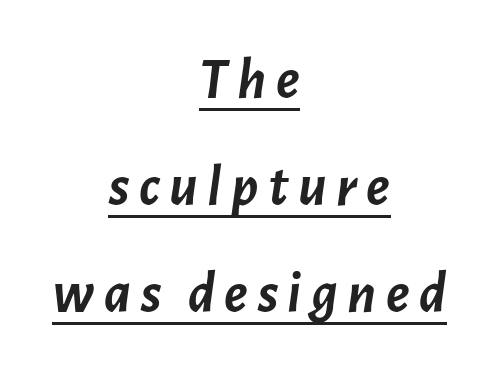
Q: Is the text bold? A: Yes.
Q: Is the text italic (slanted)? A: Yes, it leans right by about 7 degrees.
Q: Is the text underlined? A: Yes.
Q: How is the paragraph aligned? A: Centered.
Q: Width (condensed, normal, or wide)? A: Normal.
Q: Stroke contrast? A: Low.
Q: x-height? A: Medium.
Q: Monospaced? A: No.
